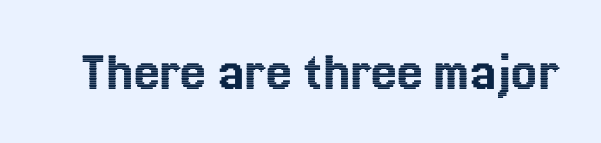
Spacing verdict: proportional, widths tailored to each character. Underlining? Definitely not there. Unlike italic type, these characters show no tilt at all. Characters follow at the spacing the type designer built in.
